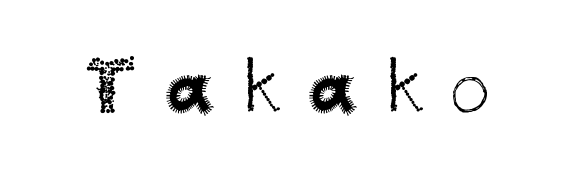
Q: Is the text bold? A: No.
Q: Is the text italic (slanted)? A: No, it is upright.
Q: Is the typeface a serif or a sans-serif typeface? A: Sans-serif.
Q: Is the text underlined? A: No.
Q: Is the spacing between letters normal or unusually wide? A: Unusually wide.
Q: Width (condensed, normal, or wide)? A: Normal.
Q: Stroke contrast? A: Medium.
Q: x-height? A: Small.
Q: Monospaced? A: No.
